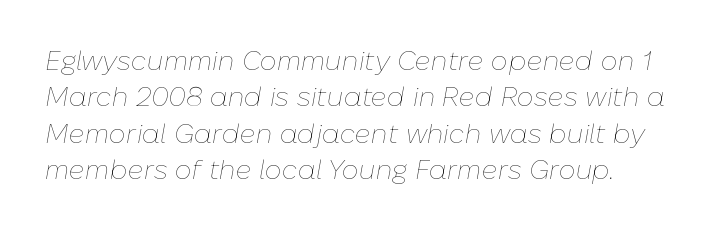
Q: Is the text bold? A: No.
Q: Is the text italic (slanted)? A: Yes, it leans right by about 10 degrees.
Q: Is the text underlined? A: No.
Q: Is the spacing between letters normal or unusually wide? A: Normal.
Q: Is the spacing between lines tight, normal or loose? A: Normal.
